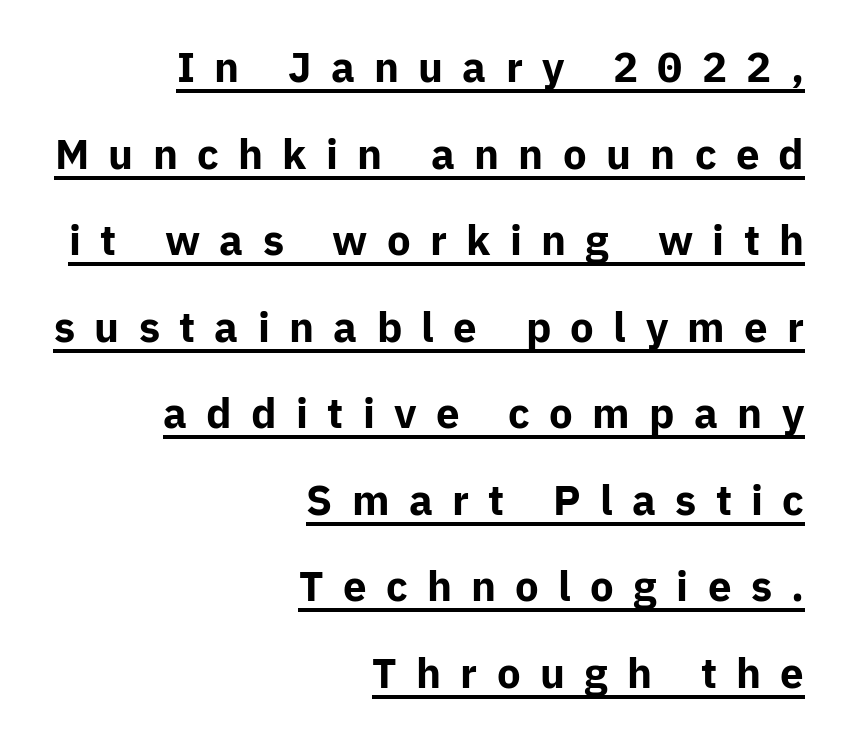
Q: Is the text bold? A: Yes.
Q: Is the text italic (slanted)? A: No, it is upright.
Q: Is the typeface a serif or a sans-serif typeface? A: Sans-serif.
Q: Is the text underlined? A: Yes.
Q: How is the paragraph aligned? A: Right-aligned.
Q: Is the spacing between letters normal or unusually wide? A: Unusually wide.
Q: Is the spacing between lines tight, normal or loose? A: Loose.
Q: Width (condensed, normal, or wide)? A: Normal.
Q: Stroke contrast? A: Low.
Q: x-height? A: Medium.
Q: Monospaced? A: No.
